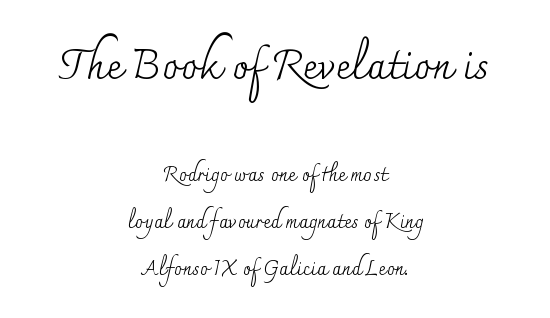
The image shows 41 px regular-weight serif type; set centered, loose line spacing (2.33x), normal letter spacing, not underlined; the first (top) block is 2.05x larger; medium stroke contrast and a small x-height.
